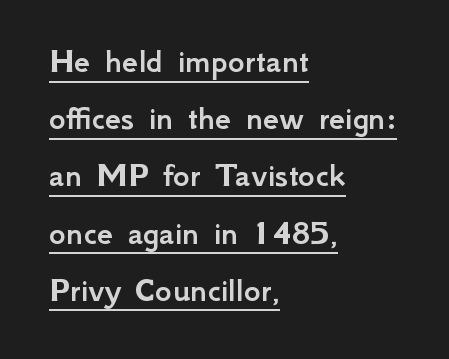
Q: Is the text italic (slanted)? A: No, it is upright.
Q: Is the typeface a serif or a sans-serif typeface? A: Sans-serif.
Q: Is the text underlined? A: Yes.
Q: How is the paragraph aligned? A: Left-aligned.
Q: Is the spacing between letters normal or unusually wide? A: Normal.
Q: Is the spacing between lines tight, normal or loose? A: Normal.
Q: Width (condensed, normal, or wide)? A: Normal.
Q: Stroke contrast? A: Low.
Q: x-height? A: Small.
Q: Monospaced? A: No.
